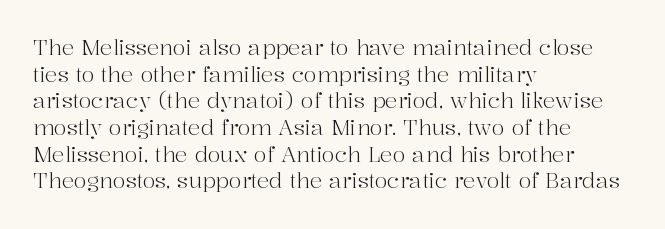
Q: Is the text bold? A: No.
Q: Is the text italic (slanted)? A: No, it is upright.
Q: Is the text underlined? A: No.
Q: How is the paragraph aligned? A: Left-aligned.
Q: Is the spacing between letters normal or unusually wide? A: Normal.
Q: Is the spacing between lines tight, normal or loose? A: Normal.
